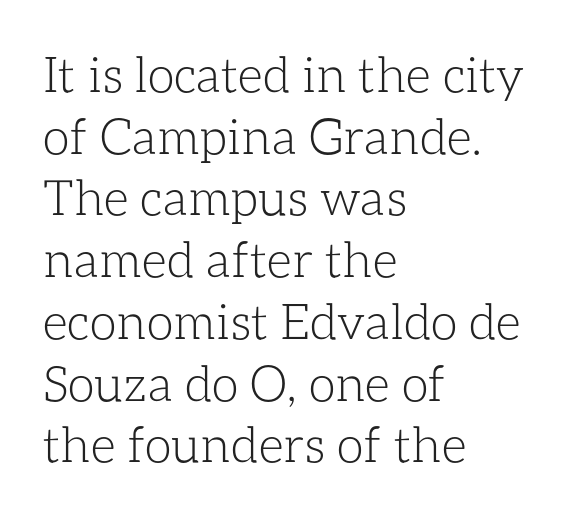
The image shows 49 px light type, upright; set left-aligned, normal line spacing (1.26x), normal letter spacing, not underlined; low stroke contrast and a medium x-height.
